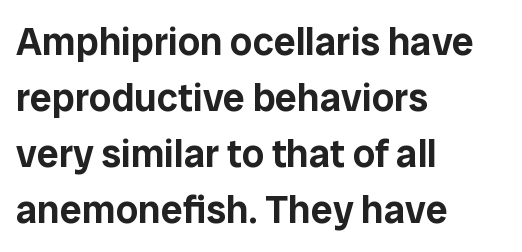
The image shows 39 px sans-serif type, upright; set left-aligned, normal line spacing (1.44x), normal letter spacing, not underlined; low stroke contrast and a medium x-height.
